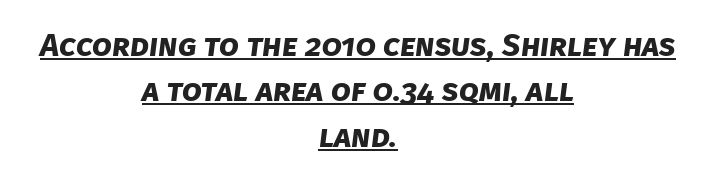
{"serif": "no", "bold": "yes", "weight": "bold", "width": "normal", "stroke_contrast": "low", "x_height": "large", "monospaced": "no", "underline": "yes", "align": "center", "line_spacing": "normal", "line_spacing_ratio": 1.42, "letter_spacing": "normal", "letter_spacing_em": 0.0, "glyph_px": 32}
